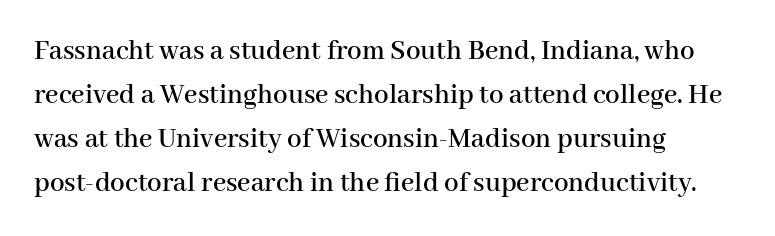
The image shows 29 px serif type, upright; set left-aligned, normal line spacing (1.52x), normal letter spacing, not underlined; high stroke contrast and a medium x-height.
